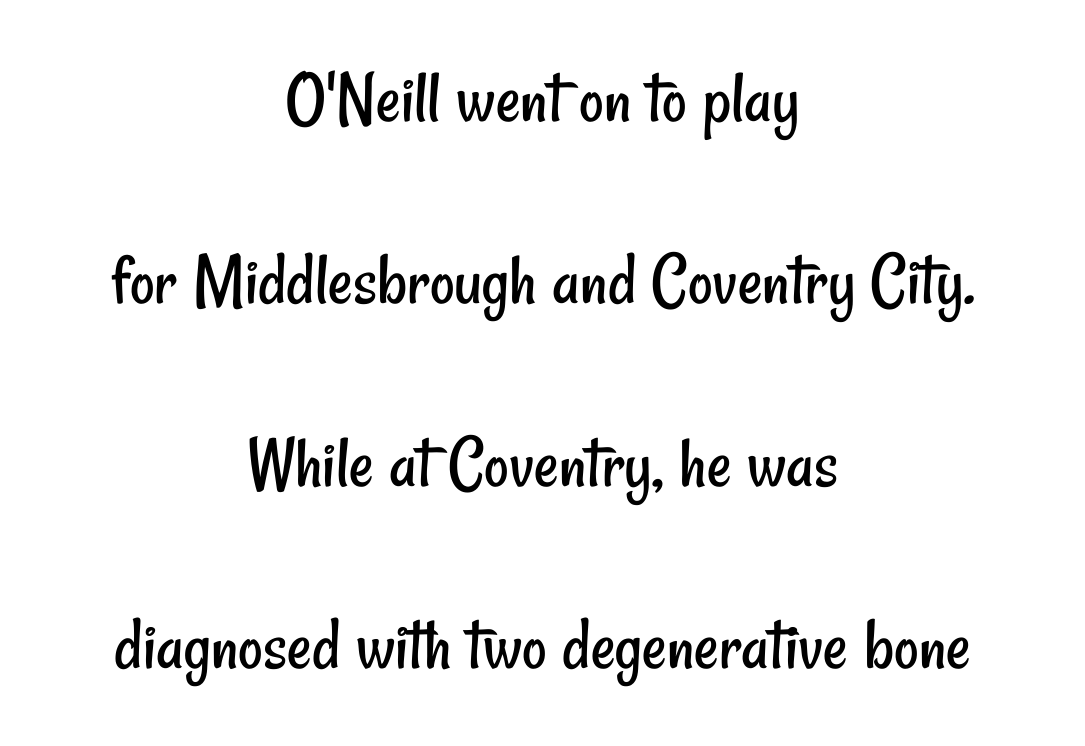
The image shows 76 px regular-weight, condensed sans-serif type; set centered, loose line spacing (2.4x), normal letter spacing, not underlined; low stroke contrast and a small x-height.
